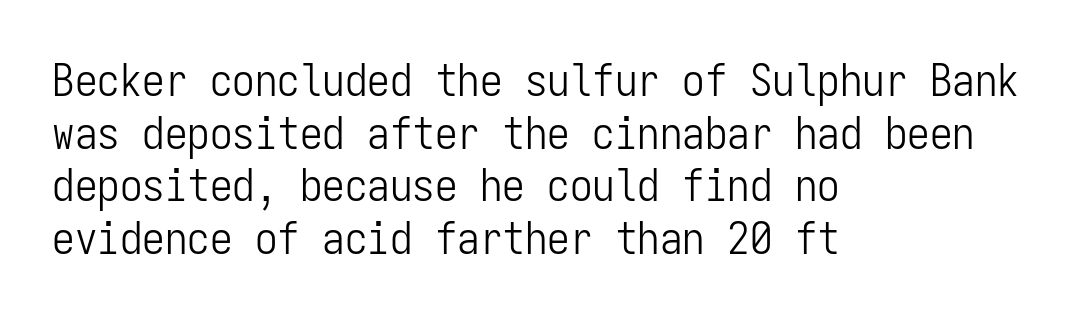
{"serif": "no", "italic": "no", "bold": "no", "weight": "light", "width": "condensed", "stroke_contrast": "low", "x_height": "medium", "monospaced": "yes", "underline": "no", "align": "left", "line_spacing_ratio": 1.17, "letter_spacing": "normal", "letter_spacing_em": 0.0, "glyph_px": 45}
